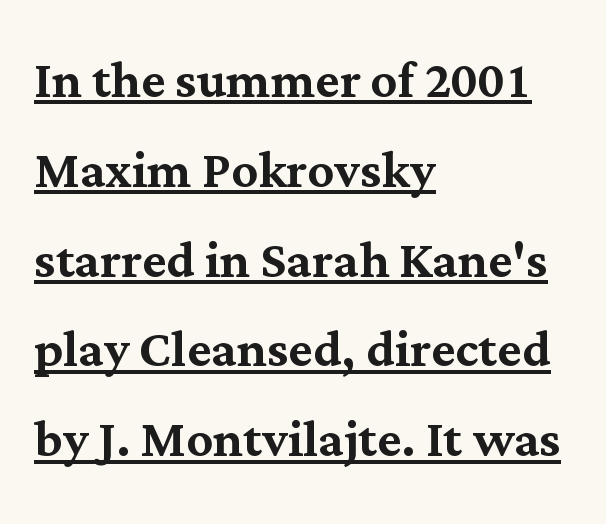
Q: Is the text italic (slanted)? A: No, it is upright.
Q: Is the typeface a serif or a sans-serif typeface? A: Serif.
Q: Is the text underlined? A: Yes.
Q: How is the paragraph aligned? A: Left-aligned.
Q: Is the spacing between letters normal or unusually wide? A: Normal.
Q: Is the spacing between lines tight, normal or loose? A: Normal.
Q: Width (condensed, normal, or wide)? A: Normal.
Q: Stroke contrast? A: Medium.
Q: x-height? A: Medium.
Q: Monospaced? A: No.
